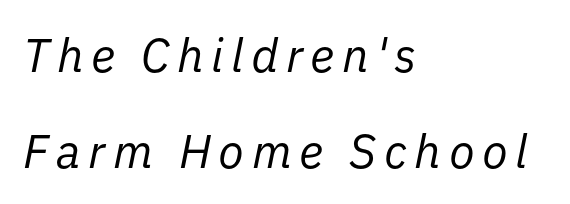
The image shows 47 px regular-weight type, italic (leaning right); set left-aligned, loose line spacing (2.04x), not underlined; low stroke contrast and a medium x-height.
